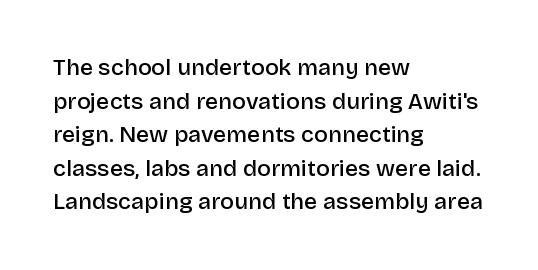
The image shows 23 px text type, upright; set left-aligned, normal line spacing (1.46x), normal letter spacing, not underlined.
